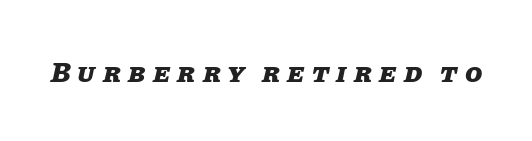
Looks like regular typesetting: each glyph gets only the width it needs. The glyphs are unaccompanied by any horizontal stroke below them. Italic: yes, the glyphs are oblique. Its strokes are broad and dark, the hallmark of bold type. Tracking value appears strongly positive — letters spread wide.
